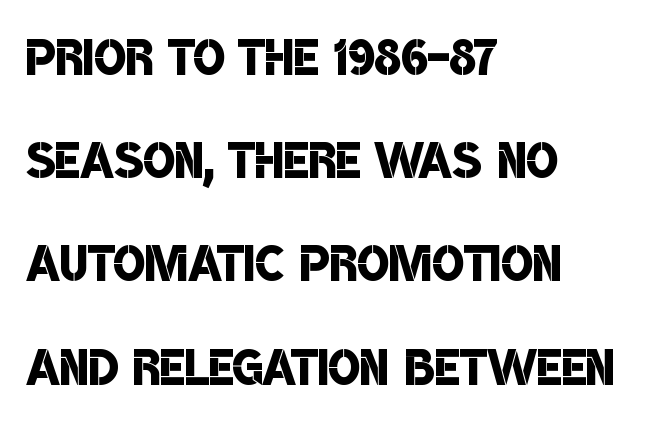
Words appear dense and cohesive because spacing is normal. Varying glyph widths throughout — classic text-font behaviour. Alignment: flush left. The zone under the glyphs is completely vacant. What weight is shown? A semibold, between regular and bold. Whoever set this chose a conventional vertical rhythm.
